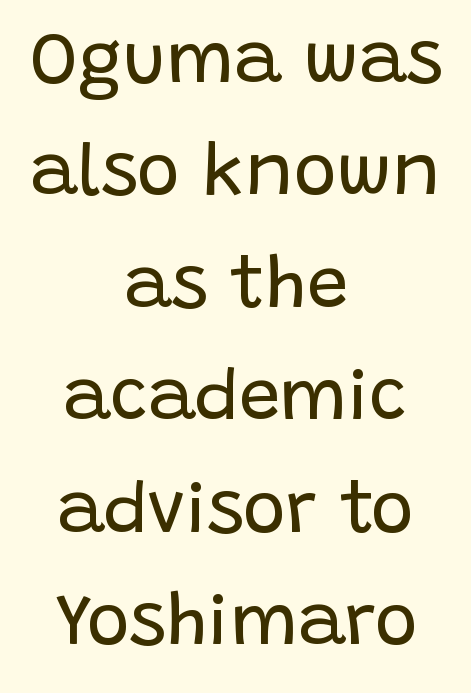
Q: Is the text bold? A: No.
Q: Is the text italic (slanted)? A: No, it is upright.
Q: Is the typeface a serif or a sans-serif typeface? A: Sans-serif.
Q: Is the text underlined? A: No.
Q: How is the paragraph aligned? A: Centered.
Q: Is the spacing between letters normal or unusually wide? A: Normal.
Q: Is the spacing between lines tight, normal or loose? A: Normal.
Q: Width (condensed, normal, or wide)? A: Normal.
Q: Stroke contrast? A: Low.
Q: x-height? A: Large.
Q: Monospaced? A: No.
